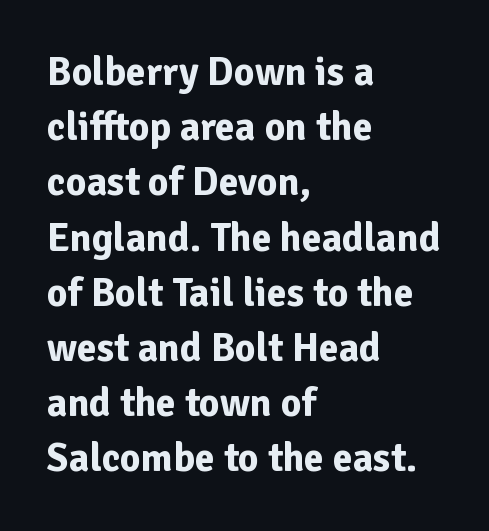
{"serif": "no", "italic": "no", "bold": "yes", "weight": "bold", "width": "normal", "stroke_contrast": "low", "x_height": "medium", "monospaced": "no", "underline": "no", "align": "left", "line_spacing": "normal", "line_spacing_ratio": 1.38, "letter_spacing": "normal", "letter_spacing_em": 0.0, "glyph_px": 40}
